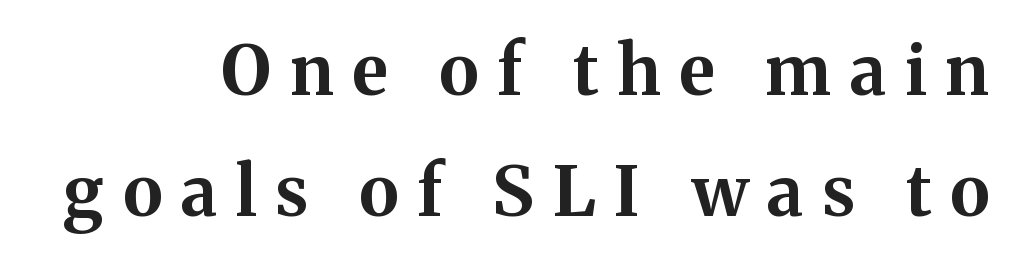
The image shows 69 px bold serif type, upright; set right-aligned, line spacing 1.76x, unusually wide letter spacing (+0.27 em), not underlined; medium stroke contrast and a medium x-height.
